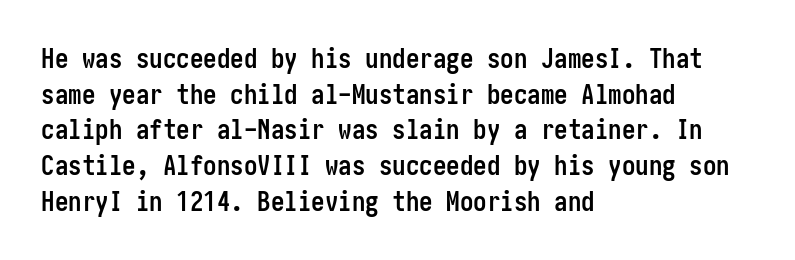
{"italic": "no", "bold": "yes", "underline": "no", "align": "left", "line_spacing": "normal", "line_spacing_ratio": 1.32, "letter_spacing": "normal", "letter_spacing_em": 0.0, "glyph_px": 27}
